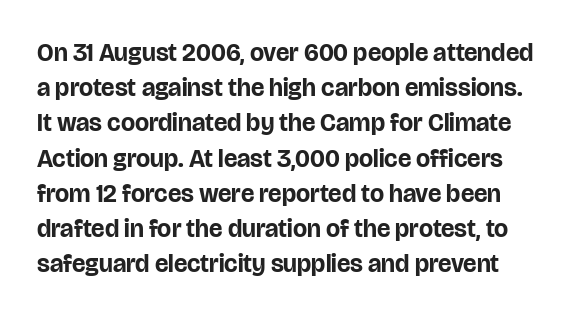
Each glyph is drawn with heavy, bold strokes. It's the straight-up-and-down kind of type. This sample uses plain, unmodified letter spacing. Honestly, there is no underline to notice here at all. Vertical spacing — default.
